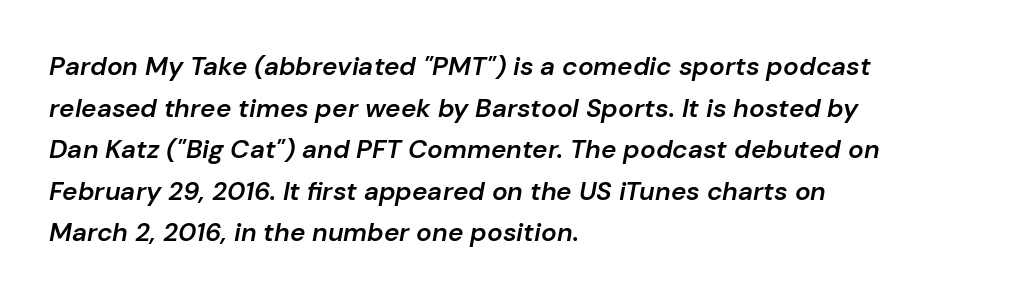
{"italic": "yes", "lean": "right", "slant_degrees": 10, "bold": "semi", "underline": "no", "align": "left", "line_spacing": "normal", "line_spacing_ratio": 1.6, "letter_spacing": "normal", "letter_spacing_em": 0.0, "glyph_px": 26}
